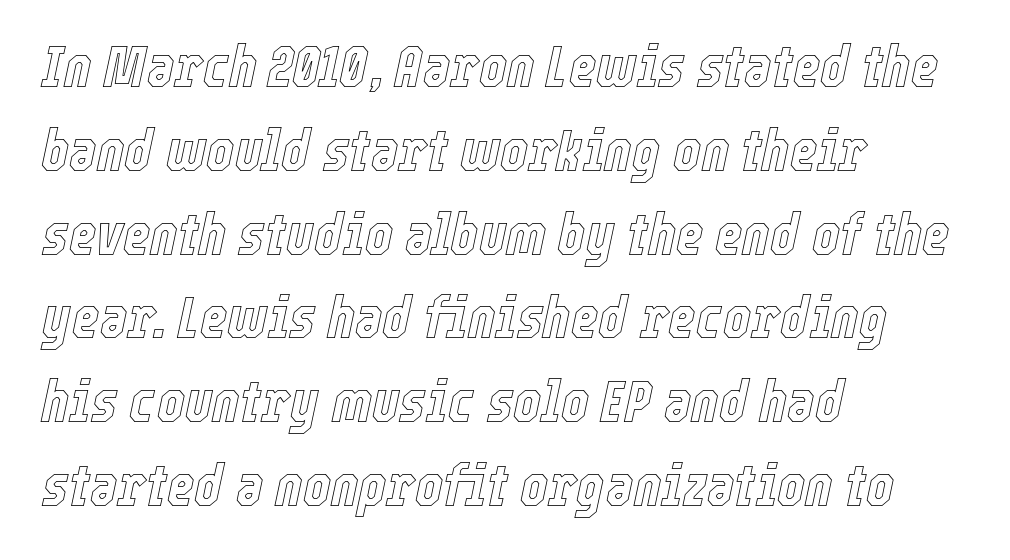
Q: Is the text italic (slanted)? A: Yes, it leans right by about 12 degrees.
Q: Is the text underlined? A: No.
Q: How is the paragraph aligned? A: Left-aligned.
Q: Is the spacing between letters normal or unusually wide? A: Normal.
Q: Is the spacing between lines tight, normal or loose? A: Normal.
Q: Width (condensed, normal, or wide)? A: Condensed.
Q: x-height? A: Medium.
Q: Monospaced? A: No.
